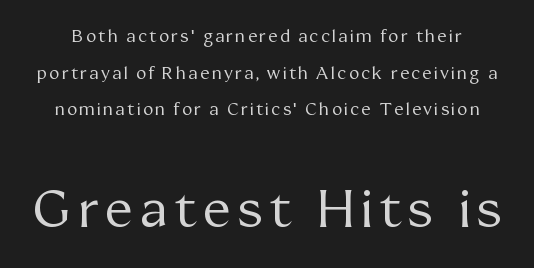
The image shows 51 px regular-weight serif type, upright; set loose line spacing (2.16x), not underlined; the second (bottom) block is 3.0x larger; medium stroke contrast and a medium x-height.
